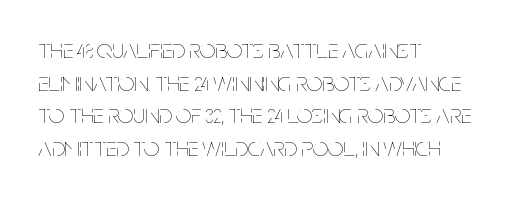
The image shows 27 px text type, upright; set left-aligned, line spacing 1.21x, normal letter spacing, not underlined.
